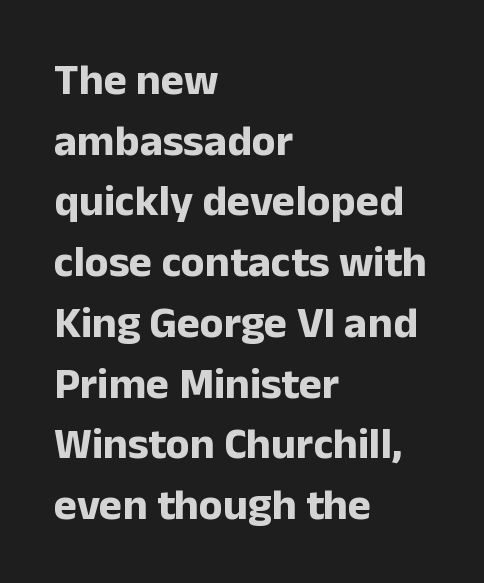
Q: Is the text bold? A: Yes.
Q: Is the text italic (slanted)? A: No, it is upright.
Q: Is the typeface a serif or a sans-serif typeface? A: Sans-serif.
Q: Is the text underlined? A: No.
Q: How is the paragraph aligned? A: Left-aligned.
Q: Is the spacing between letters normal or unusually wide? A: Normal.
Q: Is the spacing between lines tight, normal or loose? A: Normal.
Q: Width (condensed, normal, or wide)? A: Normal.
Q: Stroke contrast? A: Low.
Q: x-height? A: Medium.
Q: Monospaced? A: No.
